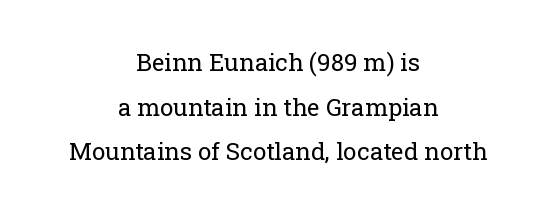
Quick note: underline off. A typesetter would call this zero additional tracking. The cut favours lightness, reaching ordinary text weight at its darkest. The setting favours the middle, as headings and verse often do. Designer's note — italics off, roman on.
